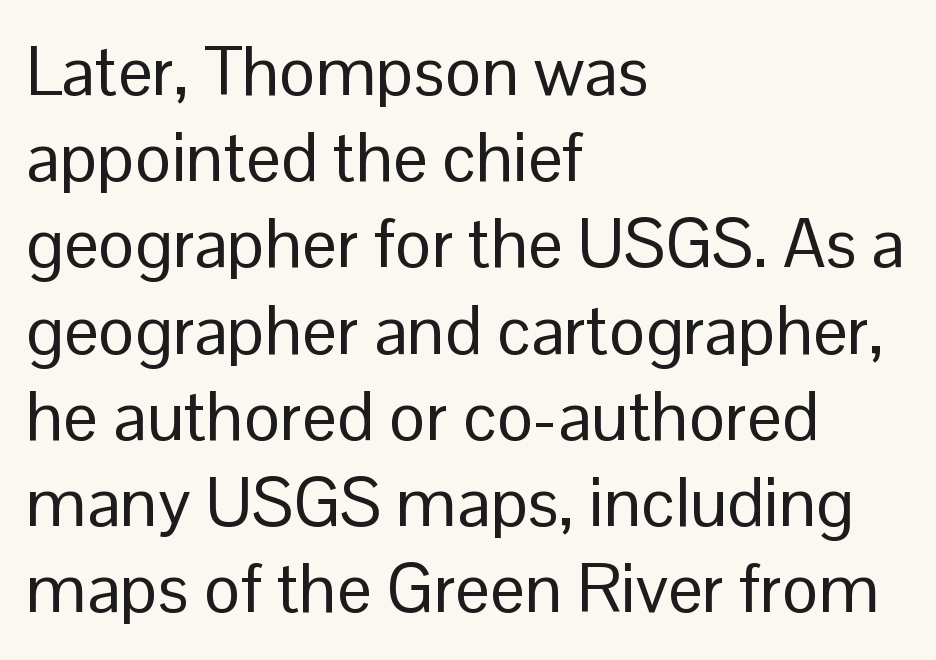
{"serif": "no", "italic": "no", "bold": "no", "weight": "regular", "width": "normal", "stroke_contrast": "low", "x_height": "medium", "monospaced": "no", "underline": "no", "align": "left", "line_spacing": "normal", "line_spacing_ratio": 1.25, "letter_spacing": "normal", "letter_spacing_em": 0.0, "glyph_px": 69}
